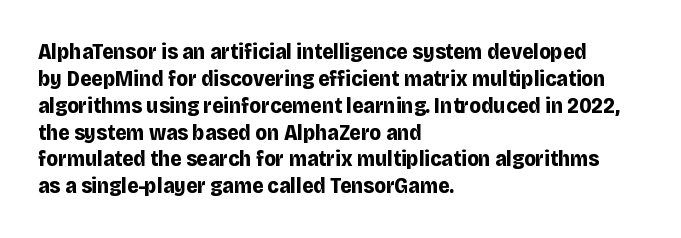
Q: Is the text bold? A: Yes.
Q: Is the text italic (slanted)? A: No, it is upright.
Q: Is the text underlined? A: No.
Q: How is the paragraph aligned? A: Left-aligned.
Q: Is the spacing between letters normal or unusually wide? A: Normal.
